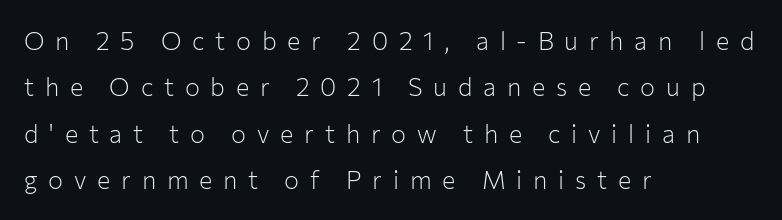
Between one letter and the next there's a generous, obvious gap. This rendering features lettering with no underline. Posture: vertical. Weight: regular or lighter. The ragged edge is on the right, which tells us the setting is flush left.
